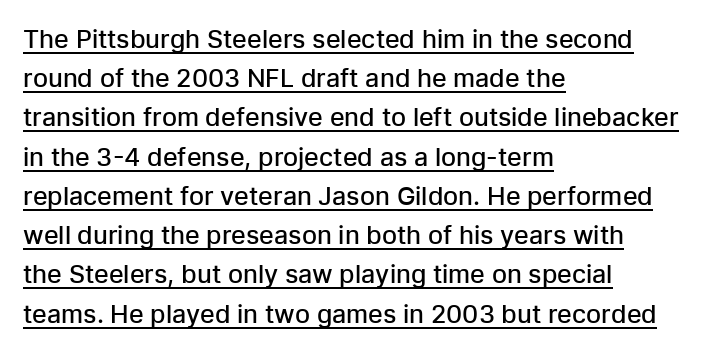
A roman cut, with each character standing at attention. The paragraph has a hard left edge and a soft right edge. Descenders here cross a horizontal rule under the line. Moderately thickened strokes mark this as semibold type. Look at the tracking — it's just the regular setting, nothing added.
